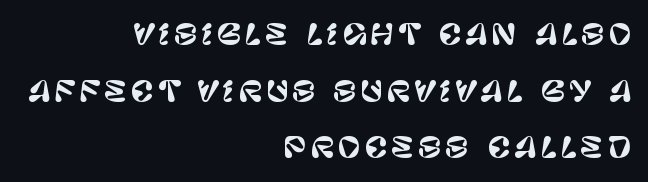
Type style note: lacks serifs. Think of a printed novel: that variable character pitch is what you see here. In CSS terms this would be text-align: right. If you measured baseline to baseline, you'd find a long distance.
